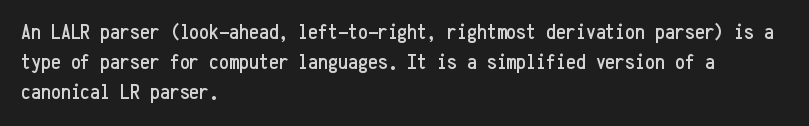
Q: Is the text italic (slanted)? A: No, it is upright.
Q: Is the text underlined? A: No.
Q: How is the paragraph aligned? A: Left-aligned.
Q: Is the spacing between letters normal or unusually wide? A: Normal.
Q: Is the spacing between lines tight, normal or loose? A: Normal.
